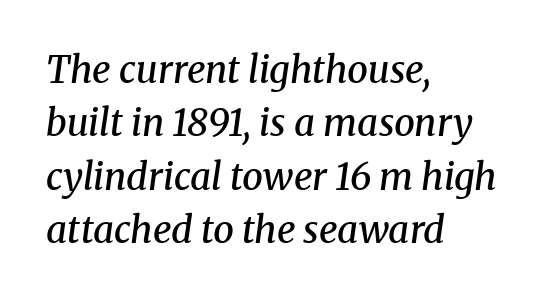
To sum up the face: it has serifs. Clear beneath every line of the passage. The designer left line spacing at the default. The passage shown is typed in a proportional face where columns would drift. Slant detected: the letters are inclined. Does extra space separate the letters? No, they use regular spacing.
